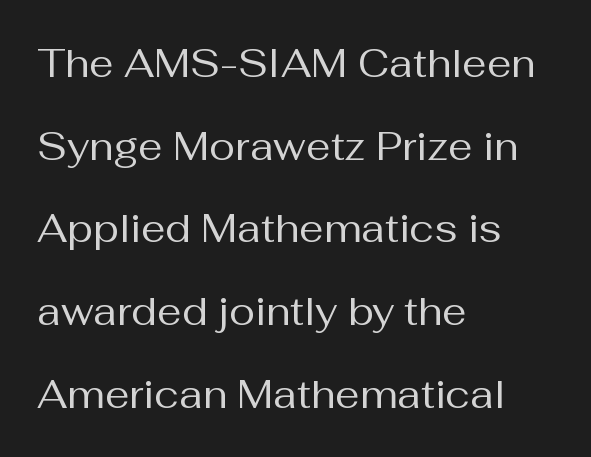
Q: Is the text bold? A: No.
Q: Is the text italic (slanted)? A: No, it is upright.
Q: Is the typeface a serif or a sans-serif typeface? A: Sans-serif.
Q: Is the text underlined? A: No.
Q: How is the paragraph aligned? A: Left-aligned.
Q: Is the spacing between letters normal or unusually wide? A: Normal.
Q: Is the spacing between lines tight, normal or loose? A: Loose.
Q: Width (condensed, normal, or wide)? A: Normal.
Q: Stroke contrast? A: Medium.
Q: x-height? A: Medium.
Q: Monospaced? A: No.
